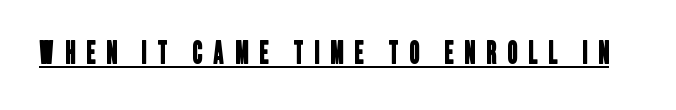
{"serif": "no", "width": "condensed", "stroke_contrast": "low", "x_height": "large", "monospaced": "no", "underline": "yes", "letter_spacing": "wide", "letter_spacing_em": 0.36, "glyph_px": 31}
